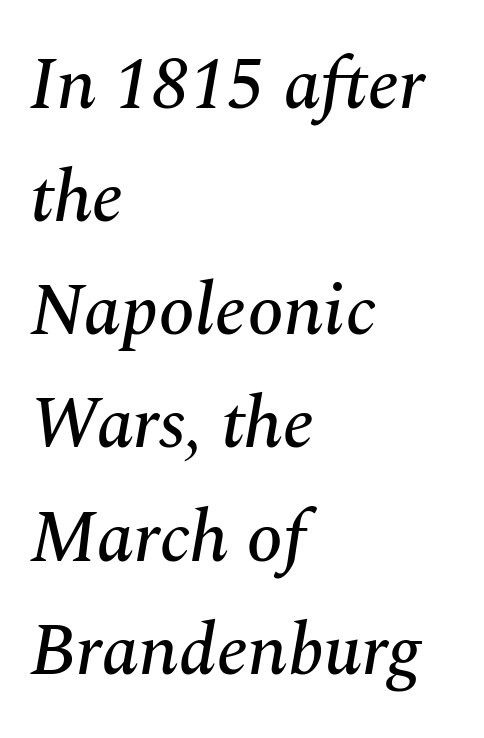
The image shows 73 px serif type, italic (leaning right); set left-aligned, normal line spacing (1.55x), normal letter spacing, not underlined; medium stroke contrast and a medium x-height.
